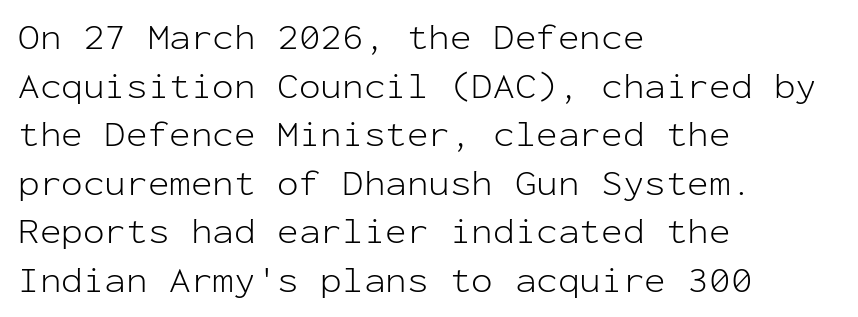
Q: Is the text bold? A: No.
Q: Is the text italic (slanted)? A: No, it is upright.
Q: Is the typeface a serif or a sans-serif typeface? A: Sans-serif.
Q: Is the text underlined? A: No.
Q: How is the paragraph aligned? A: Left-aligned.
Q: Is the spacing between letters normal or unusually wide? A: Normal.
Q: Is the spacing between lines tight, normal or loose? A: Normal.
Q: Width (condensed, normal, or wide)? A: Normal.
Q: Stroke contrast? A: Low.
Q: x-height? A: Medium.
Q: Monospaced? A: Yes.
